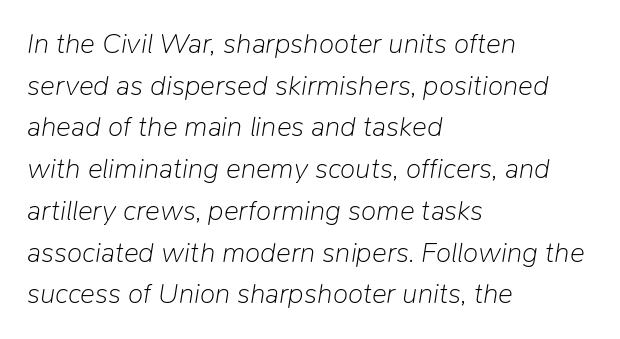
The image shows 28 px light type, italic (leaning right); set left-aligned, normal line spacing (1.49x), normal letter spacing, not underlined; low stroke contrast and a medium x-height.
